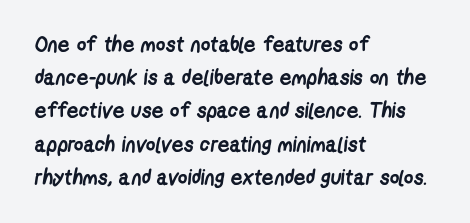
{"bold": "yes", "underline": "no", "align": "left", "line_spacing": "normal", "line_spacing_ratio": 1.58, "letter_spacing": "normal", "letter_spacing_em": 0.0, "glyph_px": 21}
